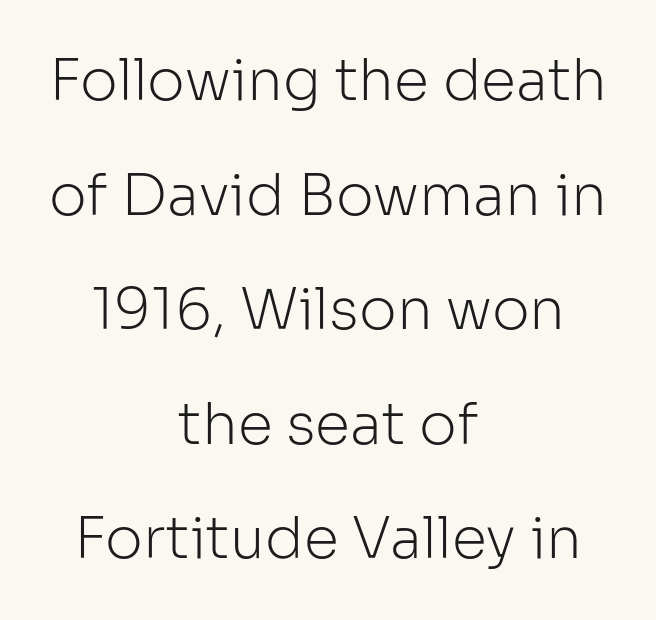
Rows of type keep a wide berth in the vertical direction. No feet cap the strokes, marking this as sans-serif type. Short and long lines alike share a common midpoint. Spacing verdict: proportional, widths tailored to each character. Does the lettering tilt? It doesn't — this is upright. Type without underlining.
